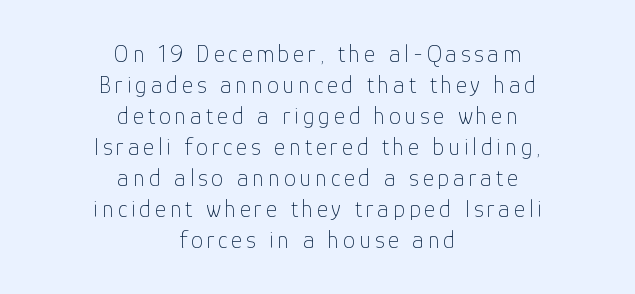
In terms of leading, this rendering sits right in the middle. Stems here are at most as thick as an everyday book face. Layout note: lines centered. The font's upright variant was chosen for this text.
